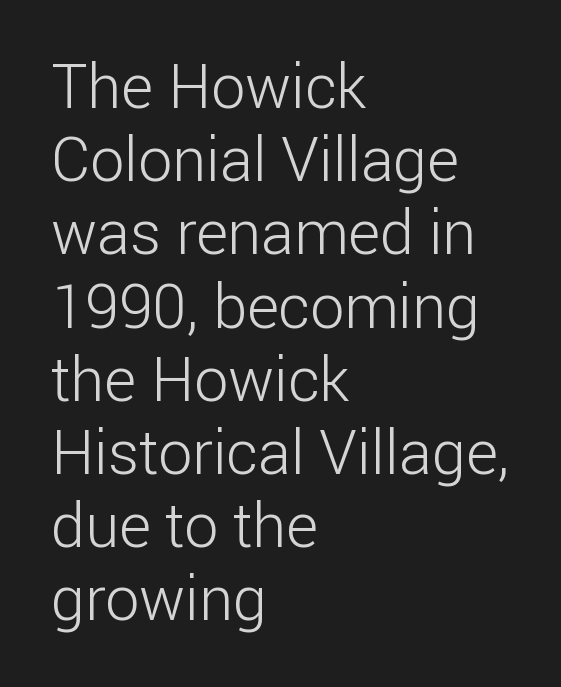
{"serif": "no", "italic": "no", "bold": "no", "weight": "light", "width": "normal", "stroke_contrast": "low", "x_height": "medium", "monospaced": "no", "underline": "no", "align": "left", "line_spacing_ratio": 1.2, "letter_spacing": "normal", "letter_spacing_em": 0.0, "glyph_px": 61}
